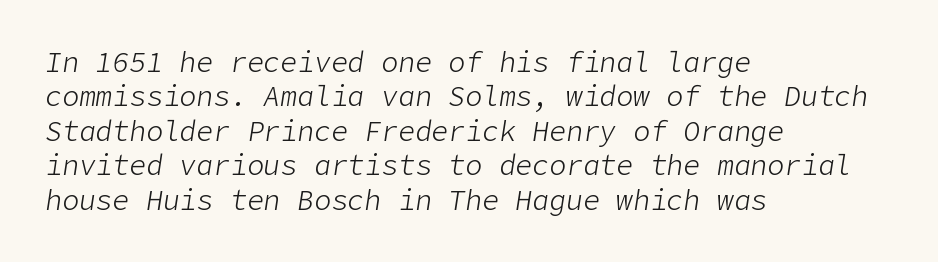
Heaviness? Minimal to ordinary, like unemphasized prose. Between one letter and the next there's only the usual sliver of space. Check the space under the baseline: it is left empty. The ragged edge is on the right, which tells us the setting is flush left.
